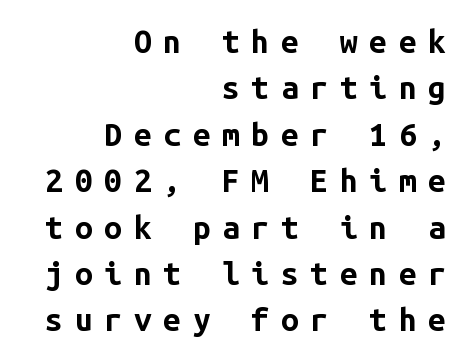
{"serif": "no", "italic": "no", "bold": "yes", "weight": "bold", "width": "normal", "stroke_contrast": "low", "x_height": "medium", "monospaced": "yes", "underline": "no", "align": "right", "line_spacing": "normal", "line_spacing_ratio": 1.45, "letter_spacing": "wide", "letter_spacing_em": 0.36, "glyph_px": 32}
